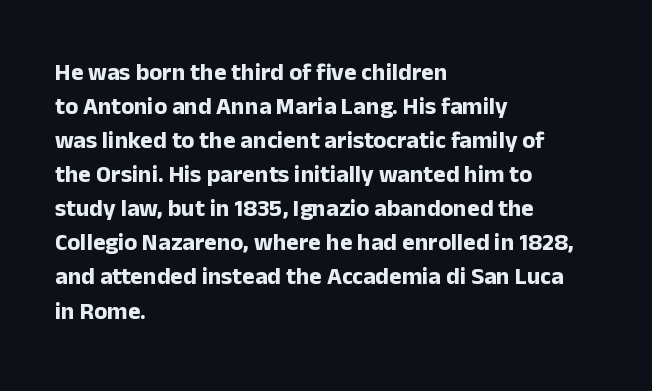
{"italic": "no", "bold": "yes", "underline": "no", "align": "left", "line_spacing": "normal", "line_spacing_ratio": 1.42, "letter_spacing": "normal", "letter_spacing_em": 0.0, "glyph_px": 24}
